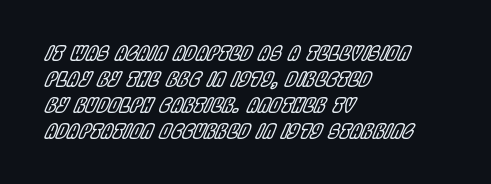
Tall strokes in this sample are angled rather than plumb. Horizontal bands of white between lines are of average thickness. Between one letter and the next there's only the usual sliver of space. Horizontal alignment here is leftward, the default for most running prose.
